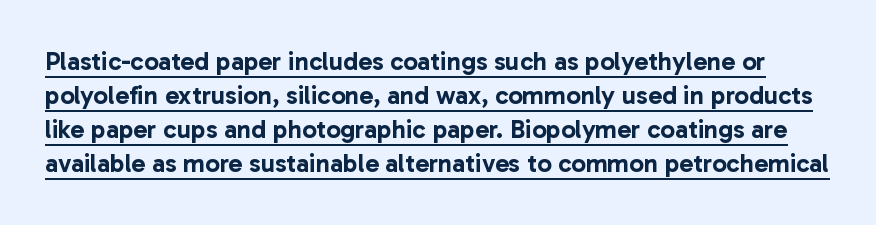
How would I describe the line gaps? Plain and ordinary. Every character sits straight up, as roman type does. Words appear dense and cohesive because spacing is normal. This sample carries an underscore along the baseline area.
